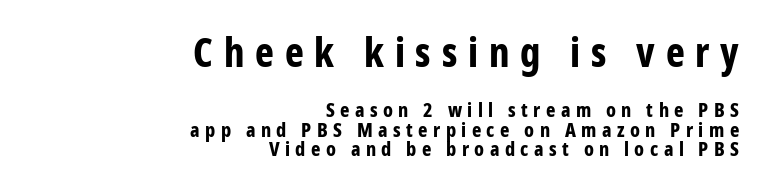
The image shows 40 px bold, condensed sans-serif type, upright; set right-aligned, tight line spacing (0.98x), unusually wide letter spacing (+0.27 em), not underlined; the first (top) block is 2.0x larger; low stroke contrast and a medium x-height.
